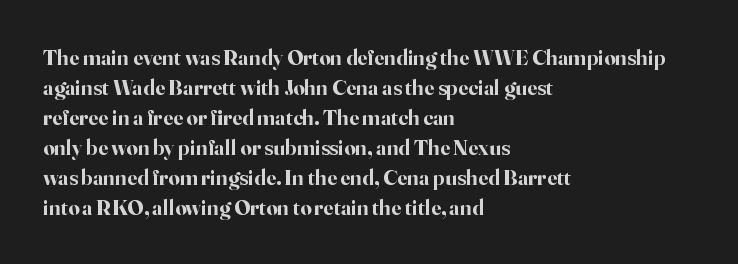
The image shows 22 px bold type, upright; set left-aligned, normal line spacing (1.36x), normal letter spacing, not underlined.
